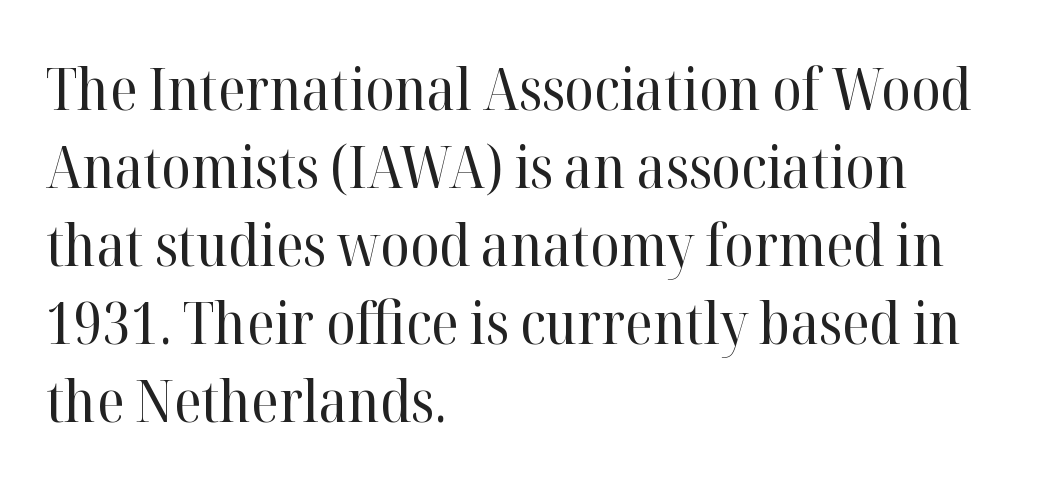
Rule under the text: the space is simply empty. This is serif lettering, the kind often seen in printed books. These lines are set flush left with a ragged right edge. Nothing unusual about the tracking: characters are spaced as the font intends. Reading down the column, the eye jumps a familiar distance to each next line. Note the varied advance widths — an 'i' is clearly narrower than an 'm'.
